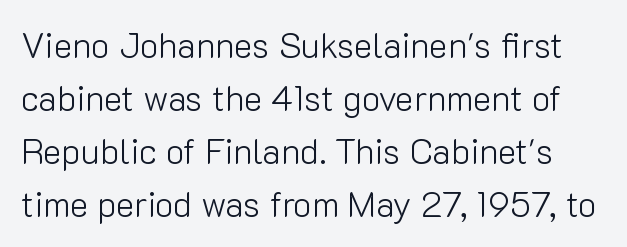
The image shows 35 px light sans-serif type, upright; set normal line spacing (1.51x), normal letter spacing, not underlined; low stroke contrast and a medium x-height.
